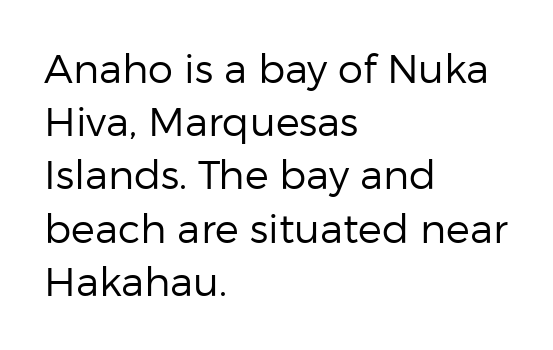
Q: Is the text bold? A: No.
Q: Is the text italic (slanted)? A: No, it is upright.
Q: Is the typeface a serif or a sans-serif typeface? A: Sans-serif.
Q: Is the text underlined? A: No.
Q: How is the paragraph aligned? A: Left-aligned.
Q: Is the spacing between letters normal or unusually wide? A: Normal.
Q: Is the spacing between lines tight, normal or loose? A: Normal.
Q: Width (condensed, normal, or wide)? A: Normal.
Q: Stroke contrast? A: Low.
Q: x-height? A: Medium.
Q: Monospaced? A: No.
